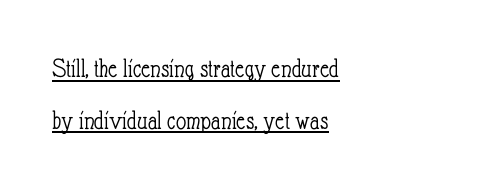
The image shows 28 px light, condensed type, upright; set left-aligned, line spacing 1.85x, normal letter spacing, underlined; low stroke contrast and a small x-height.
